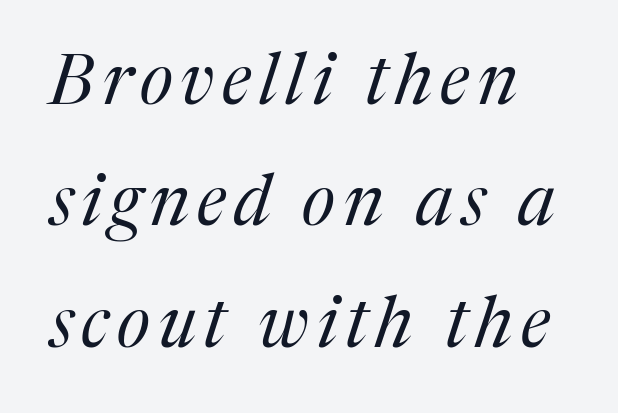
{"serif": "yes", "italic": "yes", "lean": "right", "slant_degrees": 17, "bold": "no", "weight": "regular", "width": "normal", "stroke_contrast": "medium", "x_height": "medium", "monospaced": "no", "underline": "no", "line_spacing_ratio": 1.71, "glyph_px": 71}
